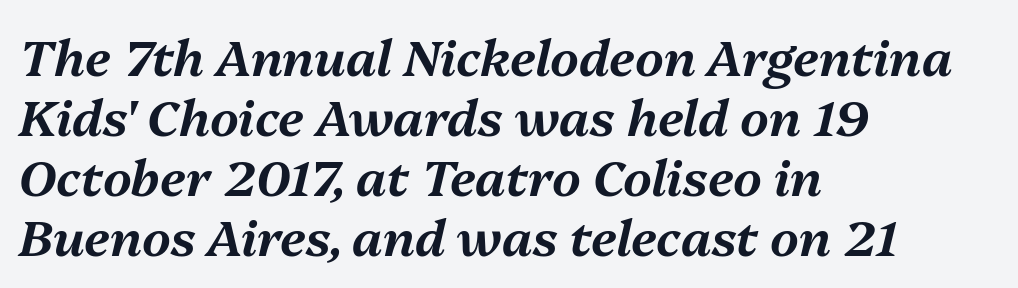
Q: Is the text italic (slanted)? A: Yes, it leans right by about 13 degrees.
Q: Is the text underlined? A: No.
Q: How is the paragraph aligned? A: Left-aligned.
Q: Is the spacing between letters normal or unusually wide? A: Normal.
Q: Width (condensed, normal, or wide)? A: Normal.
Q: Stroke contrast? A: Medium.
Q: x-height? A: Medium.
Q: Monospaced? A: No.
